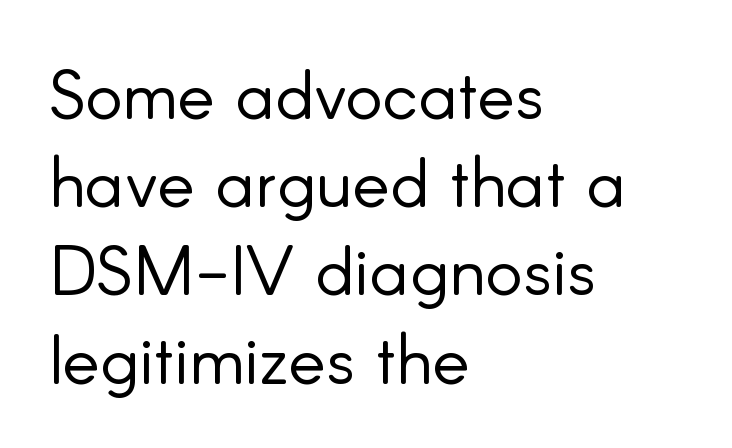
{"serif": "no", "italic": "no", "bold": "no", "weight": "light", "width": "normal", "stroke_contrast": "low", "x_height": "small", "monospaced": "no", "underline": "no", "align": "left", "line_spacing": "normal", "line_spacing_ratio": 1.26, "letter_spacing": "normal", "letter_spacing_em": 0.0, "glyph_px": 70}
